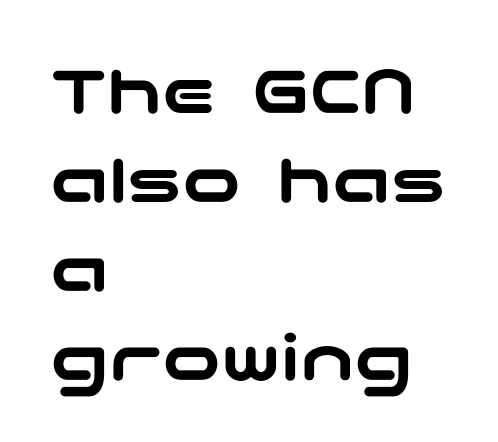
Q: Is the text italic (slanted)? A: No, it is upright.
Q: Is the typeface a serif or a sans-serif typeface? A: Sans-serif.
Q: Is the text underlined? A: No.
Q: How is the paragraph aligned? A: Left-aligned.
Q: Is the spacing between letters normal or unusually wide? A: Normal.
Q: Width (condensed, normal, or wide)? A: Wide.
Q: Stroke contrast? A: Low.
Q: x-height? A: Medium.
